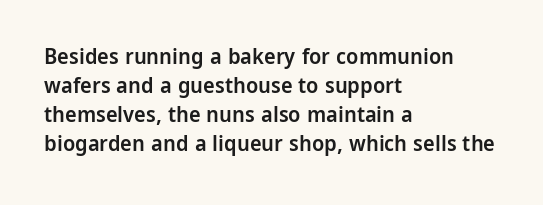
The image shows 22 px text type, upright; set left-aligned, normal line spacing (1.32x), normal letter spacing, not underlined.
